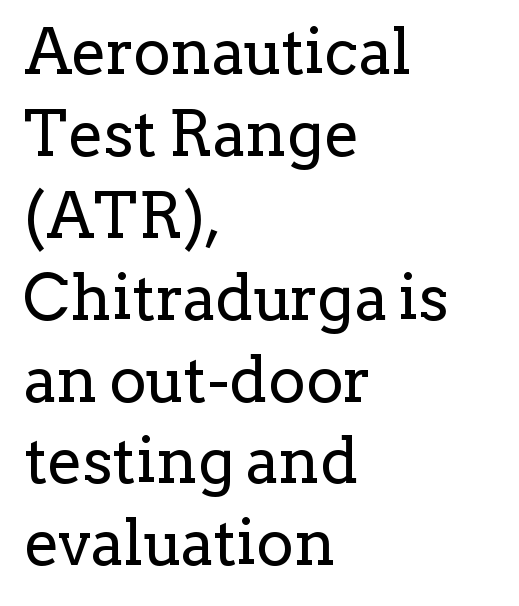
The rendering uses natural spacing where letterforms have individual widths. Standard letterfit; no display-style spreading of the glyphs. Rows of type keep a routine distance in the vertical direction. The typography opts for an upright posture over an oblique one.
